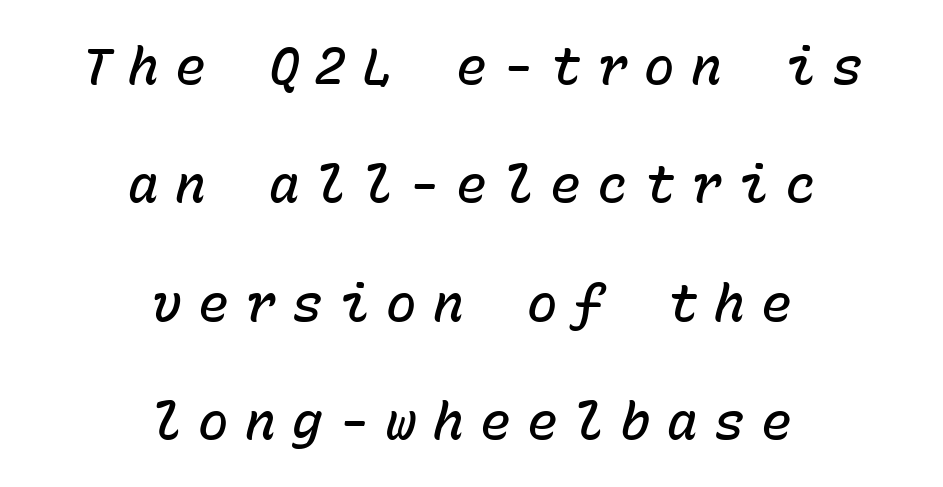
{"italic": "yes", "lean": "right", "slant_degrees": 15, "bold": "semi", "weight": "semibold", "width": "normal", "stroke_contrast": "low", "x_height": "medium", "monospaced": "yes", "underline": "no", "align": "center", "line_spacing": "loose", "line_spacing_ratio": 2.32, "letter_spacing": "wide", "letter_spacing_em": 0.32, "glyph_px": 51}
